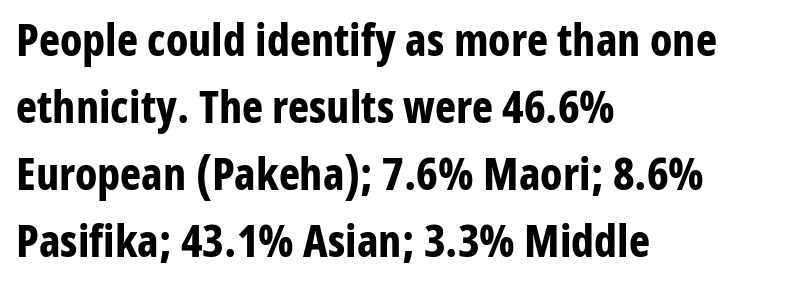
The horizontal fit of the characters is conventional and even. Each line starts at the same left margin while the right side varies. The zone under the glyphs is completely vacant. The strokes are fattened all the way to bold. These lines are rendered in a variable-pitch font. Quick note: not italic, upright.
